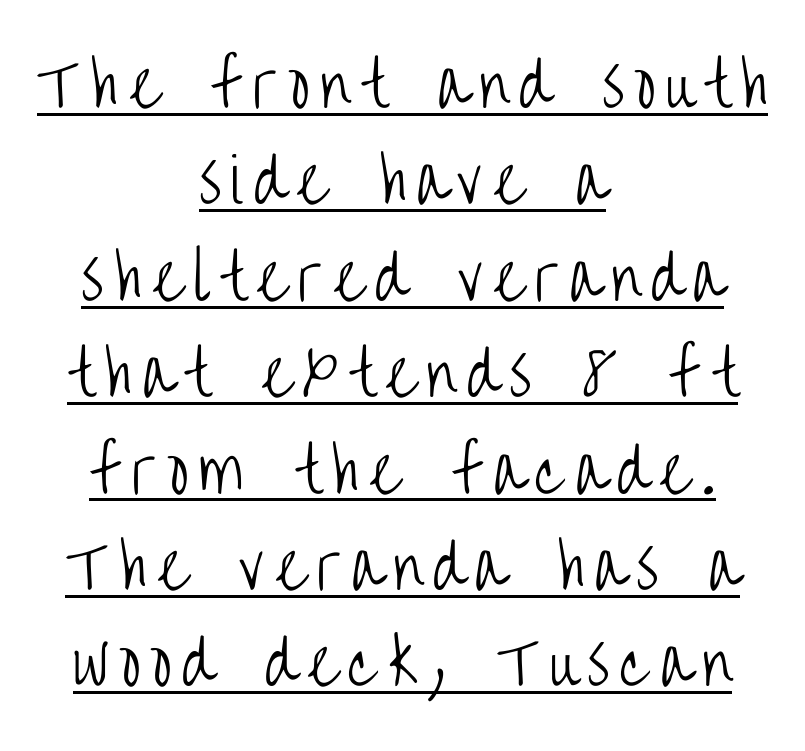
Q: Is the text bold? A: No.
Q: Is the text italic (slanted)? A: No, it is upright.
Q: Is the typeface a serif or a sans-serif typeface? A: Sans-serif.
Q: Is the text underlined? A: Yes.
Q: How is the paragraph aligned? A: Centered.
Q: Is the spacing between lines tight, normal or loose? A: Normal.
Q: Width (condensed, normal, or wide)? A: Condensed.
Q: Stroke contrast? A: Low.
Q: x-height? A: Large.
Q: Monospaced? A: No.
